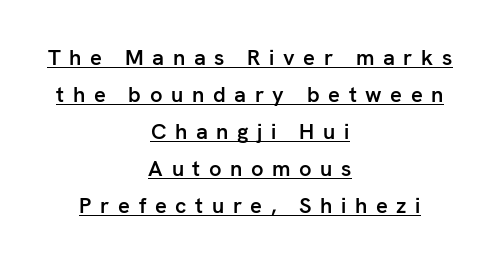
Underline: present. This sample is center-justified, so both line endings float freely. Each glyph is drawn with semibold strokes, heavier than normal yet not fully bold. These lines sit exactly where default settings would place them.
